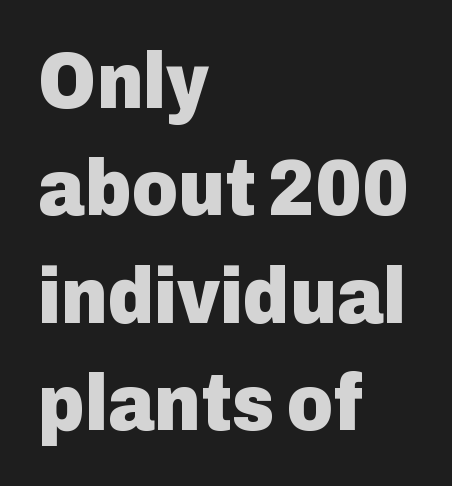
Horizontal alignment here is leftward, the default for most running prose. The letters stand straight up with perfectly vertical stems. Note the varied advance widths — an 'i' is clearly narrower than an 'm'. The block of text has a typical density, with ordinary space between rows. This rendering leaves character spacing at its baseline value. The area under the type is left untouched.
